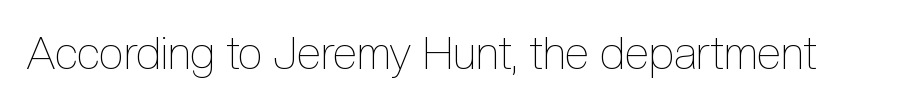
The image shows 45 px thin, condensed type, upright; set normal letter spacing, not underlined; a medium x-height.
